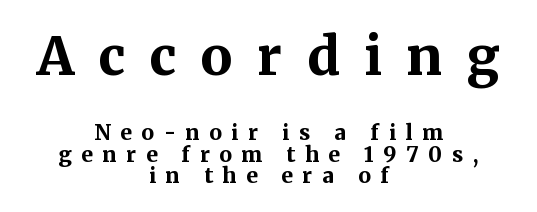
The image shows 53 px bold serif type, upright; set centered, tight line spacing (1.03x), unusually wide letter spacing (+0.46 em), not underlined; the first (top) block is 2.52x larger; medium stroke contrast and a medium x-height.
